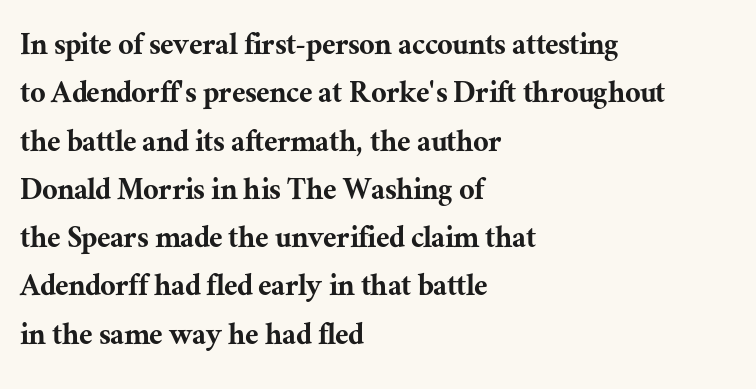
The image shows 34 px serif type, upright; set left-aligned, normal line spacing (1.42x), normal letter spacing, not underlined; medium stroke contrast and a medium x-height.
